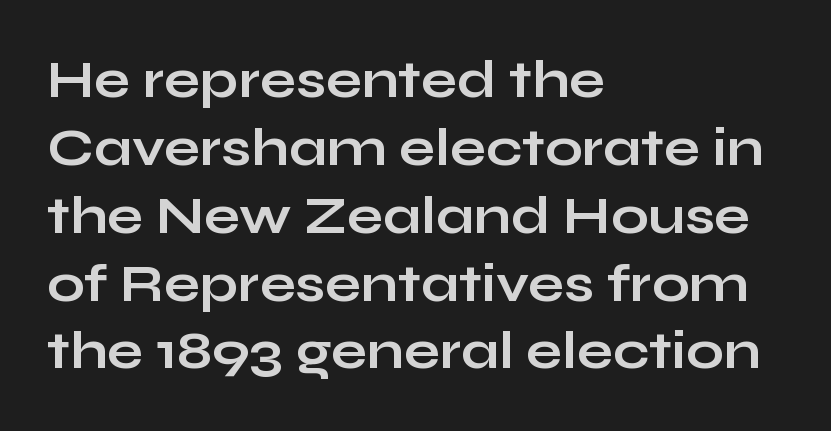
Which margin do the lines hug? The left one — the right edge is uneven. The letters sit at their default tracking, neither squeezed nor spread. I'd call this a sans setting — the letters go barefoot. Rows of type keep a routine distance in the vertical direction. How heavy is the stroke? Heavy — this is a bold.
